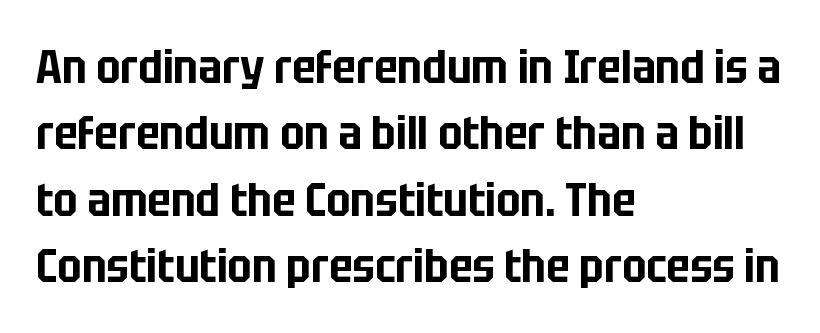
The image shows 47 px condensed sans-serif type, upright; set left-aligned, normal line spacing (1.41x), normal letter spacing, not underlined; low stroke contrast and a large x-height.
